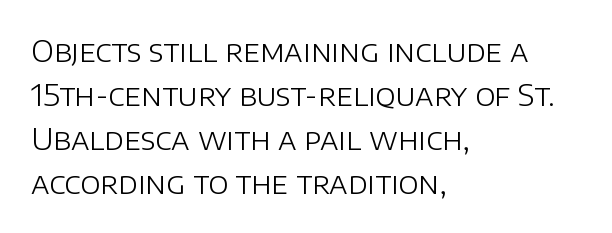
The image shows 30 px light sans-serif type, upright; set left-aligned, normal line spacing (1.47x), normal letter spacing, not underlined; low stroke contrast and a large x-height.
